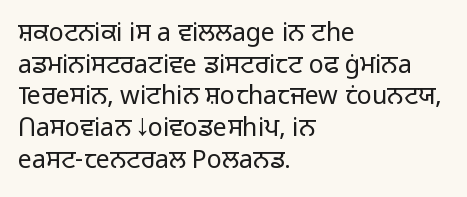
Q: Is the text bold? A: No.
Q: Is the text italic (slanted)? A: No, it is upright.
Q: Is the text underlined? A: No.
Q: How is the paragraph aligned? A: Left-aligned.
Q: Is the spacing between letters normal or unusually wide? A: Normal.
Q: Is the spacing between lines tight, normal or loose? A: Normal.
